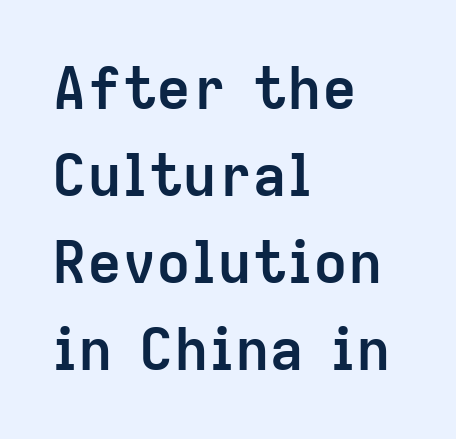
Classification — sans serif. The lettering stays uniformly vertical, giving the passage a roman look. The passage shown is not underscored anywhere. These lines are rendered in a variable-pitch font. Alignment: flush left. These words are printed bold, with thick strokes throughout.
